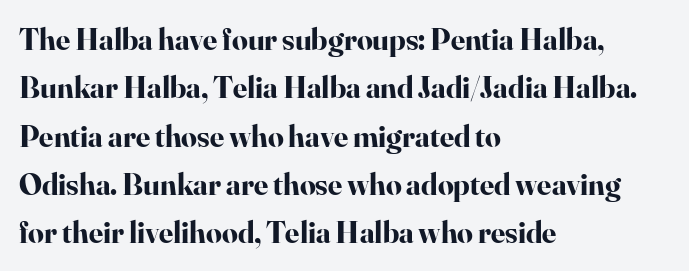
Q: Is the text bold? A: Yes.
Q: Is the text italic (slanted)? A: No, it is upright.
Q: Is the typeface a serif or a sans-serif typeface? A: Serif.
Q: Is the text underlined? A: No.
Q: How is the paragraph aligned? A: Left-aligned.
Q: Is the spacing between letters normal or unusually wide? A: Normal.
Q: Is the spacing between lines tight, normal or loose? A: Normal.
Q: Width (condensed, normal, or wide)? A: Normal.
Q: Stroke contrast? A: High.
Q: x-height? A: Small.
Q: Monospaced? A: No.
